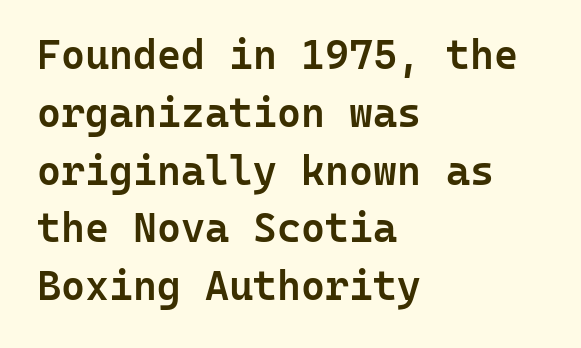
The image shows 41 px semibold sans-serif type, upright, monospaced; set left-aligned, normal line spacing (1.41x), normal letter spacing, not underlined; low stroke contrast and a medium x-height.
